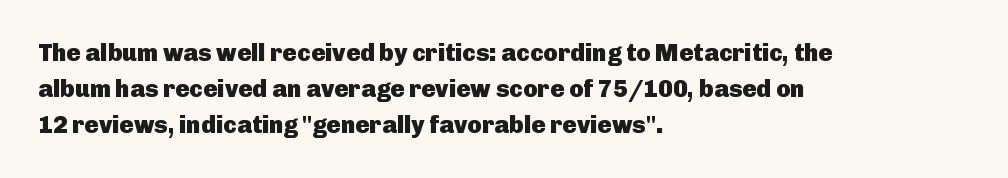
The vertical gap from one line to the next is medium. In terms of posture, this sample is upright. Look at the stroke-to-counter ratio: heavy, a bold. Clear beneath every line of the passage. Casual observation: everything's shoved over to the left. You could call the tracking neutral — neither tight nor loose.
